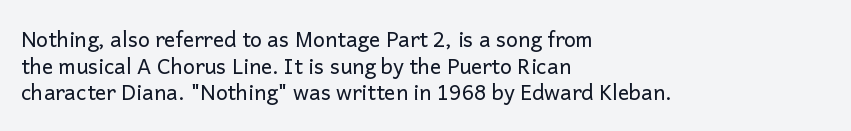
Summary of weight: not heavy and not bold. The vertical gap from one line to the next is medium. The type is set solid horizontally, with unmodified tracking. No italicization has been applied; the sample stays upright. The paragraph shown leans on its left margin. The gap between lines stays unmarked.
